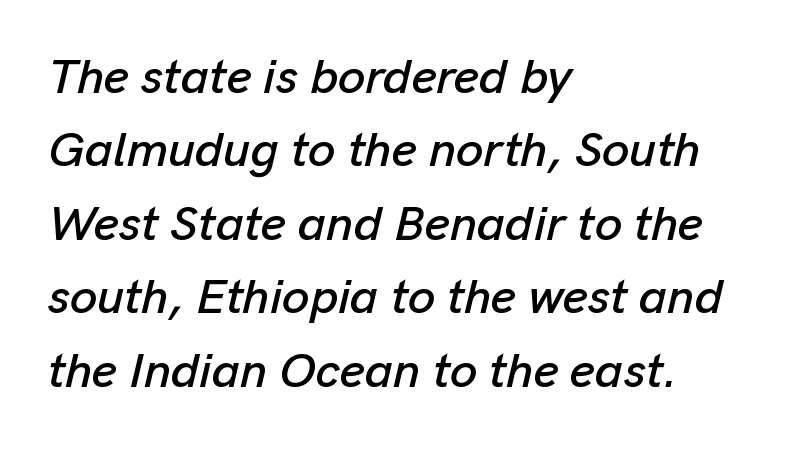
{"italic": "yes", "lean": "right", "slant_degrees": 13, "width": "normal", "stroke_contrast": "low", "x_height": "medium", "monospaced": "no", "underline": "no", "align": "left", "line_spacing": "normal", "line_spacing_ratio": 1.5, "letter_spacing": "normal", "letter_spacing_em": 0.0, "glyph_px": 49}
